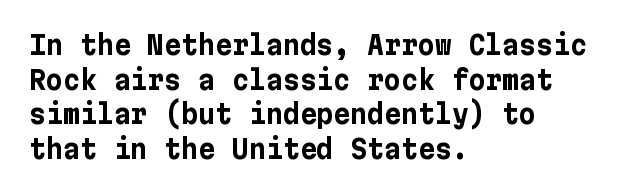
{"italic": "no", "bold": "yes", "underline": "no", "align": "left", "line_spacing": "normal", "line_spacing_ratio": 1.33, "letter_spacing": "normal", "letter_spacing_em": 0.0, "glyph_px": 26}
